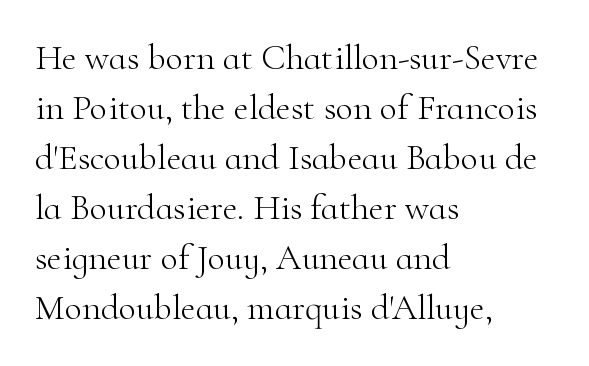
The image shows 36 px light serif type, upright; set left-aligned, normal line spacing (1.39x), normal letter spacing, not underlined; high stroke contrast and a small x-height.
